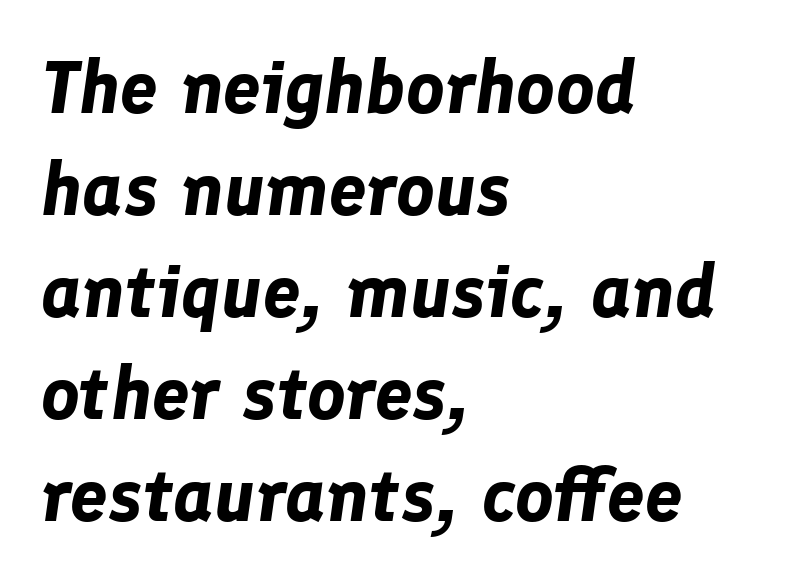
Q: Is the text bold? A: Yes.
Q: Is the text italic (slanted)? A: Yes, it leans right by about 8 degrees.
Q: Is the text underlined? A: No.
Q: How is the paragraph aligned? A: Left-aligned.
Q: Is the spacing between letters normal or unusually wide? A: Normal.
Q: Is the spacing between lines tight, normal or loose? A: Normal.
Q: Width (condensed, normal, or wide)? A: Normal.
Q: Stroke contrast? A: Low.
Q: x-height? A: Medium.
Q: Monospaced? A: No.
